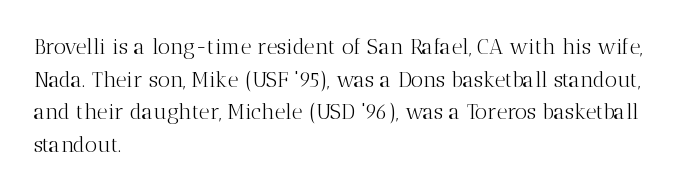
{"italic": "no", "bold": "no", "underline": "no", "align": "left", "line_spacing": "normal", "line_spacing_ratio": 1.55, "letter_spacing": "normal", "letter_spacing_em": 0.0, "glyph_px": 21}
